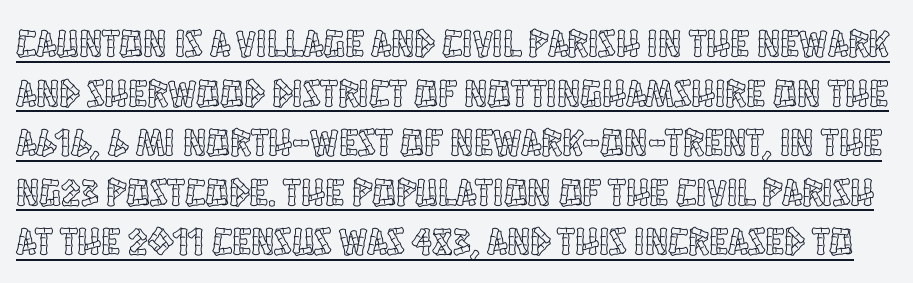
Q: Is the text italic (slanted)? A: No, it is upright.
Q: Is the text underlined? A: Yes.
Q: Is the spacing between letters normal or unusually wide? A: Normal.
Q: Is the spacing between lines tight, normal or loose? A: Normal.
Q: Width (condensed, normal, or wide)? A: Condensed.
Q: x-height? A: Large.
Q: Monospaced? A: No.
